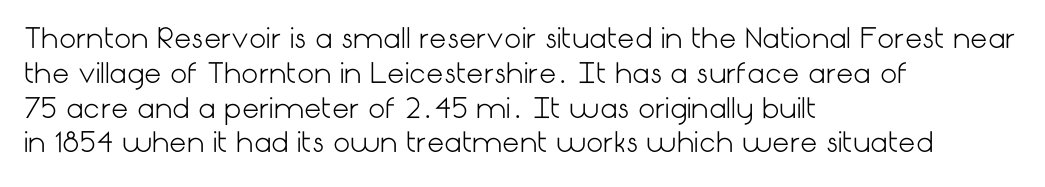
The image shows 27 px text type, upright; set left-aligned, normal line spacing (1.29x), normal letter spacing, not underlined.
